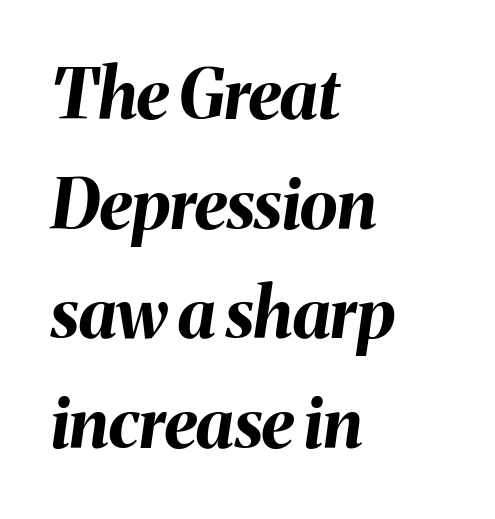
Spacing verdict: proportional, widths tailored to each character. Letters rest on an invisible, unmarked baseline. Summary of weight: heavy, a full bold. One-word summary of the alignment: left. You could call the tracking neutral — neither tight nor loose. The designer left line spacing at the default.
